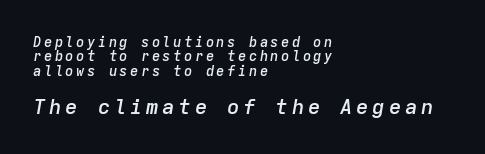
The image shows 21 px text type, italic (leaning right); set left-aligned, tight line spacing (1.03x), not underlined; the second (bottom) block is 1.5x larger.
